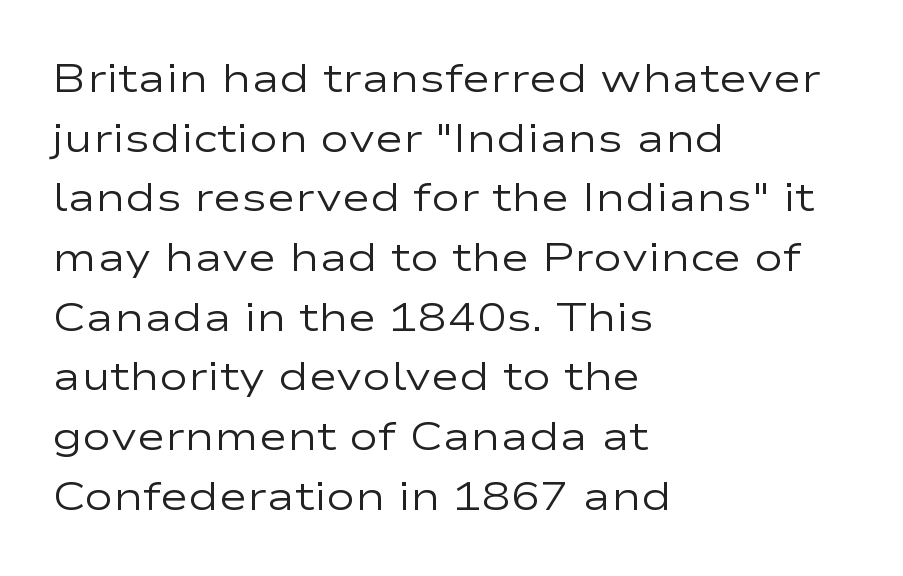
{"serif": "no", "italic": "no", "bold": "no", "weight": "regular", "width": "wide", "stroke_contrast": "low", "x_height": "medium", "monospaced": "no", "underline": "no", "align": "left", "line_spacing": "normal", "line_spacing_ratio": 1.53, "letter_spacing": "normal", "letter_spacing_em": 0.0, "glyph_px": 39}
